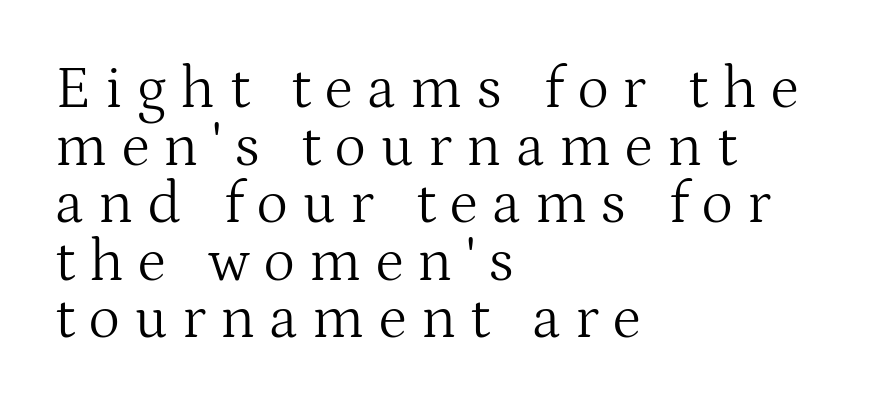
Characters follow at a spacing far wider than the type designer built in. Posture: straight, roman, zero tilt. The passage shown is typeset with a serif family. Proportional: the letters do not fall into vertical columns. The passage shown is not bold in any degree.
